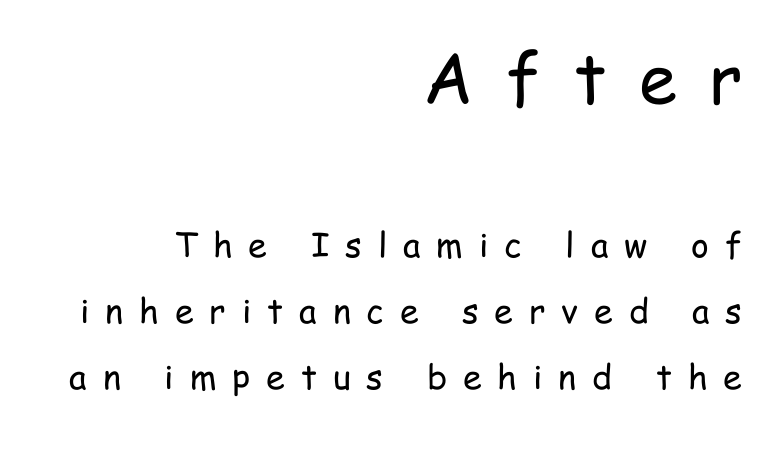
{"serif": "no", "italic": "no", "bold": "no", "weight": "regular", "width": "condensed", "stroke_contrast": "low", "x_height": "medium", "monospaced": "no", "underline": "no", "align": "right", "line_spacing": "loose", "line_spacing_ratio": 1.95, "letter_spacing": "wide", "letter_spacing_em": 0.47, "larger_block": "first", "size_ratio": 2.03, "glyph_px": 69}
